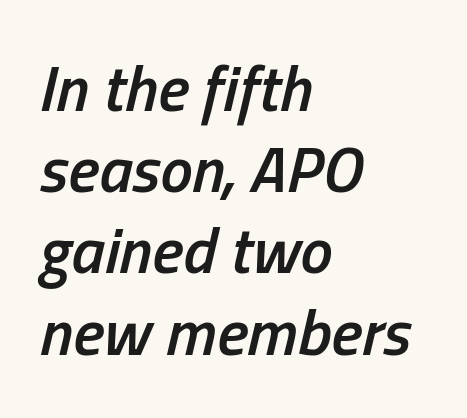
Q: Is the text bold? A: Semi-bold.
Q: Is the text italic (slanted)? A: Yes, it leans right by about 13 degrees.
Q: Is the text underlined? A: No.
Q: How is the paragraph aligned? A: Left-aligned.
Q: Is the spacing between letters normal or unusually wide? A: Normal.
Q: Is the spacing between lines tight, normal or loose? A: Normal.
Q: Width (condensed, normal, or wide)? A: Condensed.
Q: Stroke contrast? A: Low.
Q: x-height? A: Medium.
Q: Monospaced? A: No.
